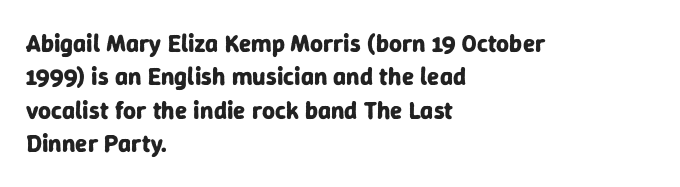
Notice how the passage keeps a crisp vertical edge on the left only. Ordinary non-slanted type is in use. This sample uses plain, unmodified letter spacing. Strong, thick strokes mark this as bold type. Normally led — the rows are evenly, conventionally spaced.
